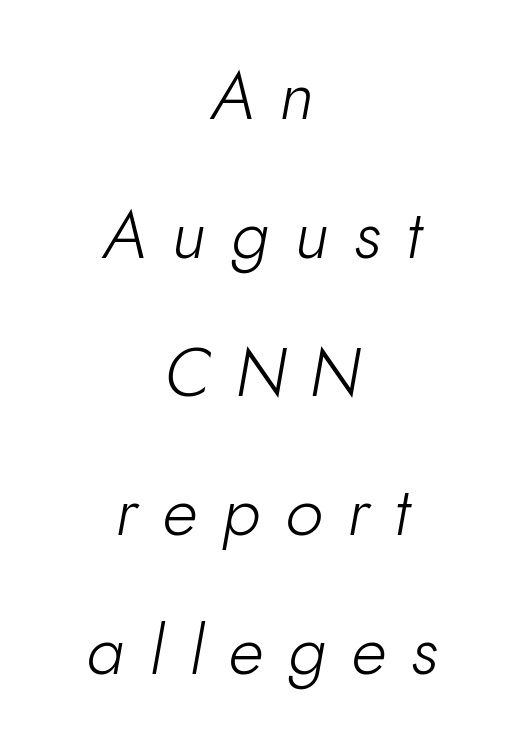
A clean baseline with only descenders dipping below it. Successive baselines arrive slowly, with a big drop between each. These lines are rendered in a variable-pitch font. The letterforms sit at book weight or below. Inter-character spacing is expanded well beyond the font's built-in metrics.
